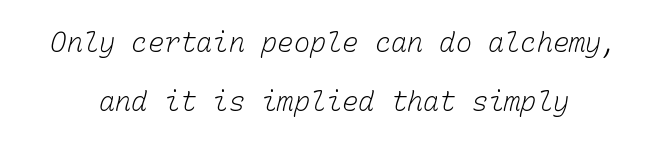
Caption: standard tracking, unaltered. The passage shown stacks its lines with a broad gap. Quick note: underline off. The font sits on the lighter half of the weight spectrum, regular included.
